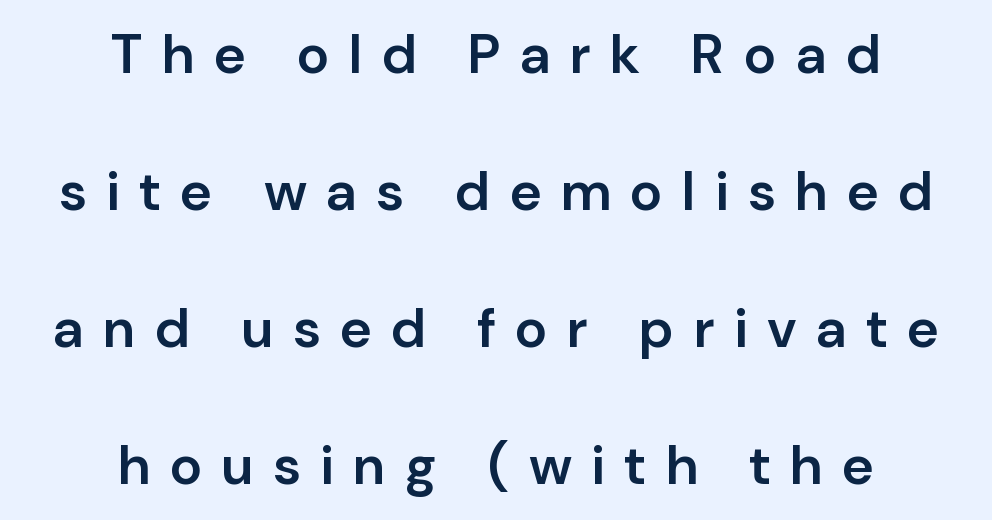
Q: Is the text bold? A: Semi-bold.
Q: Is the text italic (slanted)? A: No, it is upright.
Q: Is the typeface a serif or a sans-serif typeface? A: Sans-serif.
Q: Is the text underlined? A: No.
Q: How is the paragraph aligned? A: Centered.
Q: Is the spacing between letters normal or unusually wide? A: Unusually wide.
Q: Is the spacing between lines tight, normal or loose? A: Loose.
Q: Width (condensed, normal, or wide)? A: Normal.
Q: Stroke contrast? A: Low.
Q: x-height? A: Medium.
Q: Monospaced? A: No.
